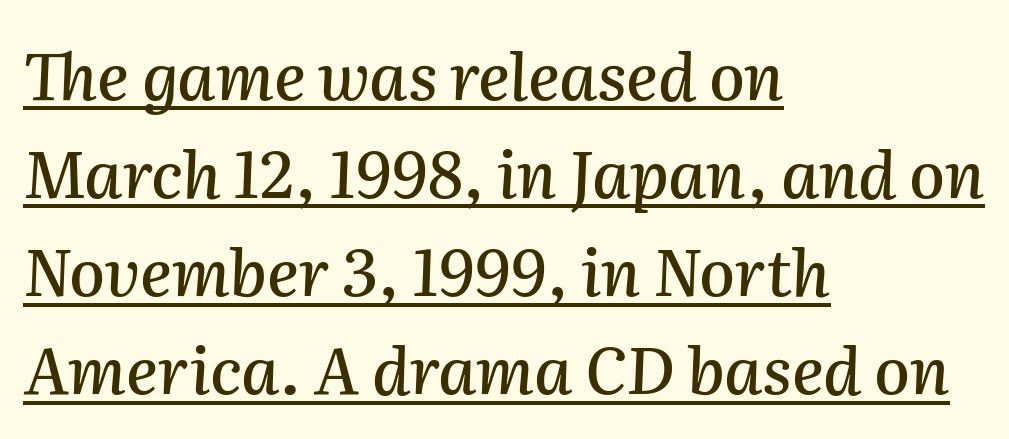
This sample carries an underscore along the baseline area. Every character sits at an angle, as italics do. This rendering uses left alignment, leaving the right contour irregular. Normally led — the rows are evenly, conventionally spaced.
